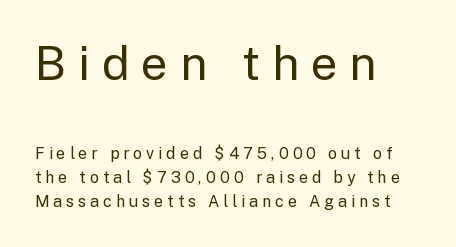
Q: Is the text bold? A: No.
Q: Is the text italic (slanted)? A: No, it is upright.
Q: Is the typeface a serif or a sans-serif typeface? A: Sans-serif.
Q: Is the text underlined? A: No.
Q: How is the paragraph aligned? A: Left-aligned.
Q: Is the spacing between letters normal or unusually wide? A: Unusually wide.
Q: Is the spacing between lines tight, normal or loose? A: Normal.
Q: Which block of text is set in a larger size, the first (top) or the second (bottom)? A: The first (top) one.
Q: Width (condensed, normal, or wide)? A: Normal.
Q: Stroke contrast? A: Low.
Q: x-height? A: Medium.
Q: Monospaced? A: No.
